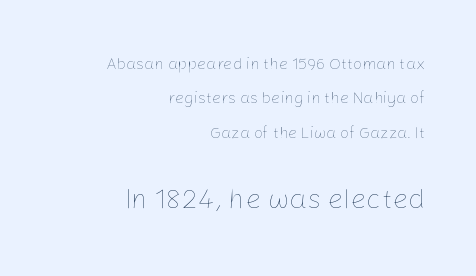
{"italic": "no", "bold": "no", "weight": "thin", "width": "normal", "stroke_contrast": "low", "x_height": "medium", "monospaced": "no", "underline": "no", "align": "right", "line_spacing": "loose", "line_spacing_ratio": 2.15, "letter_spacing": "normal", "letter_spacing_em": 0.0, "larger_block": "second", "size_ratio": 1.75, "glyph_px": 28}
